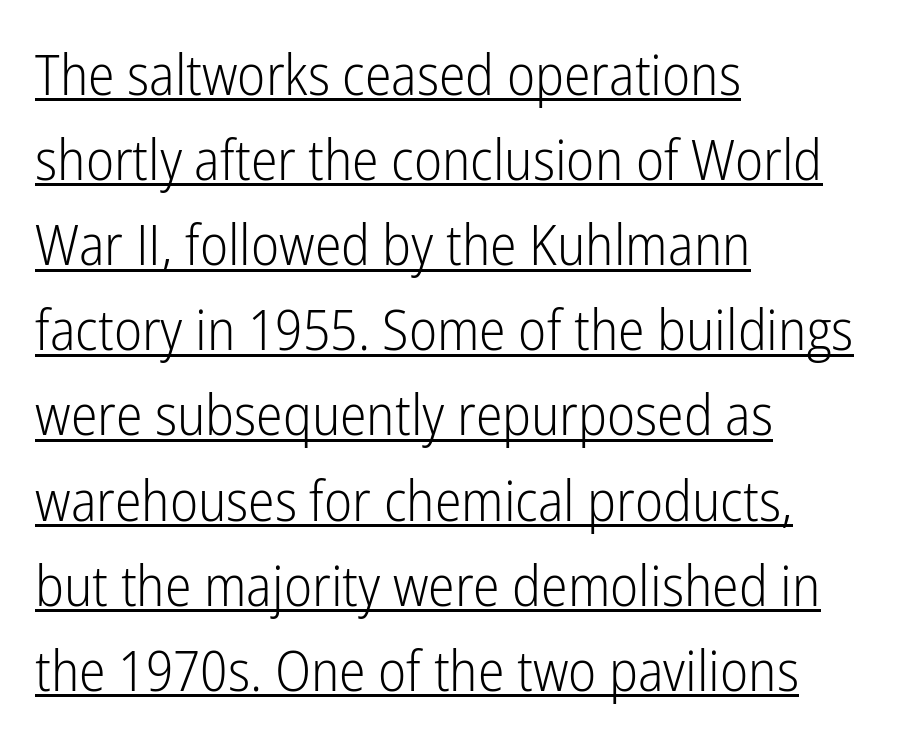
{"serif": "no", "italic": "no", "bold": "no", "weight": "light", "width": "condensed", "stroke_contrast": "low", "x_height": "medium", "monospaced": "no", "underline": "yes", "align": "left", "line_spacing": "normal", "line_spacing_ratio": 1.52, "letter_spacing": "normal", "letter_spacing_em": 0.0, "glyph_px": 56}
